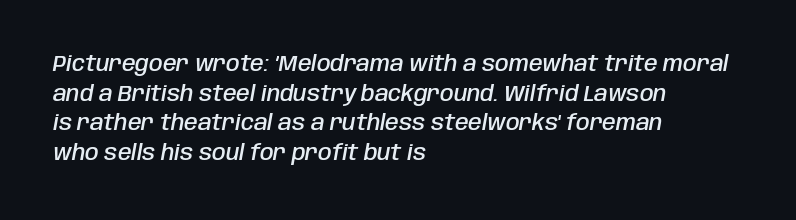
{"italic": "yes", "lean": "right", "slant_degrees": 10, "bold": "semi", "underline": "no", "align": "left", "line_spacing": "normal", "line_spacing_ratio": 1.35, "letter_spacing": "normal", "letter_spacing_em": 0.0, "glyph_px": 22}
